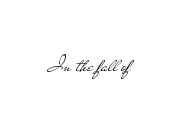
The image shows 23 px text type; set normal letter spacing, not underlined.
